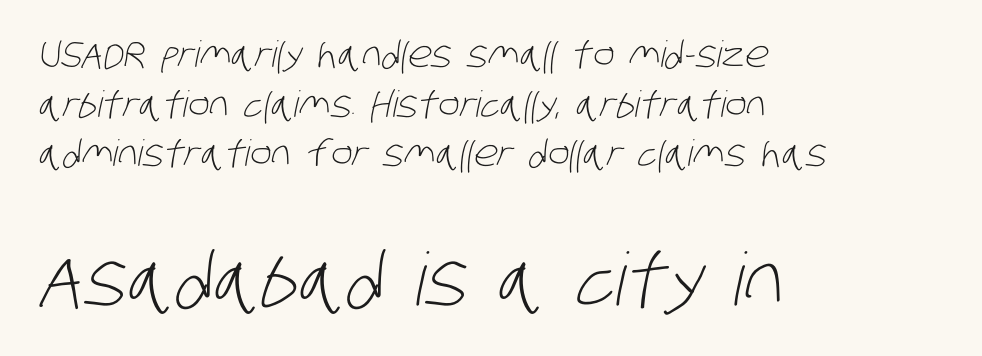
The image shows 73 px light, condensed sans-serif type; set left-aligned, normal line spacing (1.38x), normal letter spacing, not underlined; the second (bottom) block is 2.03x larger; low stroke contrast and a large x-height.
